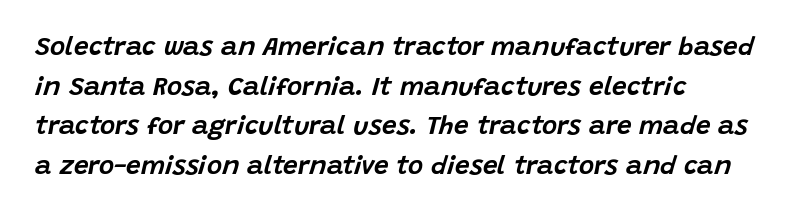
{"italic": "yes", "lean": "right", "slant_degrees": 15, "underline": "no", "line_spacing": "normal", "line_spacing_ratio": 1.52, "letter_spacing": "normal", "letter_spacing_em": 0.0, "glyph_px": 26}
